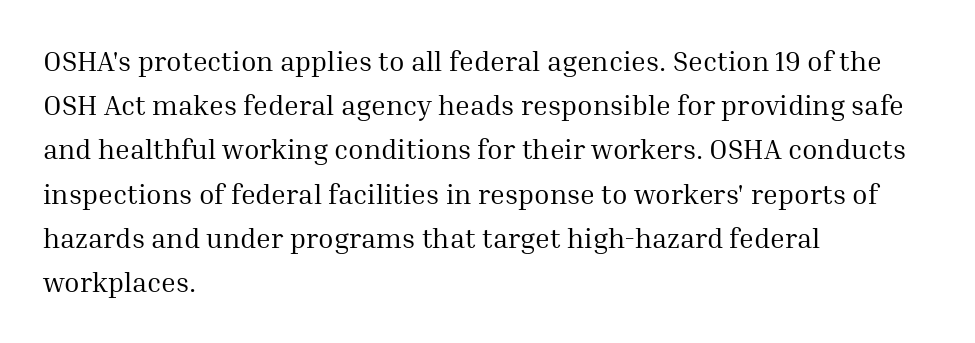
Q: Is the text bold? A: No.
Q: Is the text italic (slanted)? A: No, it is upright.
Q: Is the typeface a serif or a sans-serif typeface? A: Serif.
Q: Is the text underlined? A: No.
Q: How is the paragraph aligned? A: Left-aligned.
Q: Is the spacing between letters normal or unusually wide? A: Normal.
Q: Is the spacing between lines tight, normal or loose? A: Normal.
Q: Width (condensed, normal, or wide)? A: Normal.
Q: Stroke contrast? A: Medium.
Q: x-height? A: Medium.
Q: Monospaced? A: No.
